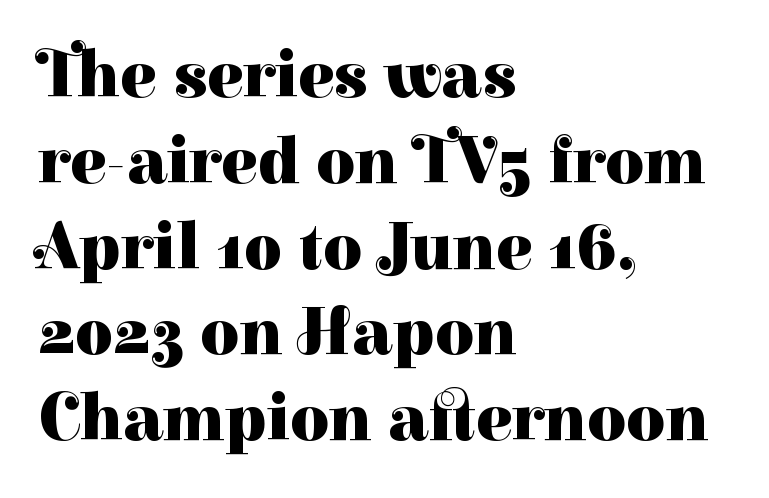
The type is set solid horizontally, with unmodified tracking. The letters advance in unequal steps, a hallmark of proportional type. The lettering stays uniformly vertical, giving the passage a roman look. This rendering features lettering with no underline. In terms of leading, this rendering sits right in the middle. I'd describe the lettering as bold — thick and assertive.
